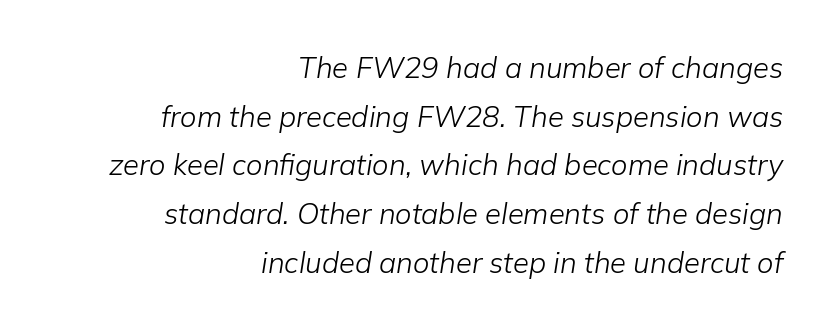
The image shows 29 px light type, italic (leaning right); set right-aligned, normal line spacing (1.68x), normal letter spacing, not underlined; low stroke contrast and a medium x-height.
